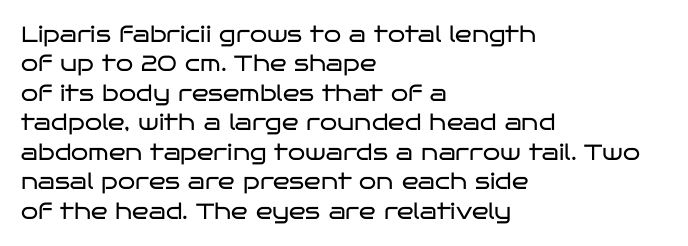
Q: Is the text bold? A: No.
Q: Is the text italic (slanted)? A: No, it is upright.
Q: Is the text underlined? A: No.
Q: How is the paragraph aligned? A: Left-aligned.
Q: Is the spacing between letters normal or unusually wide? A: Normal.
Q: Is the spacing between lines tight, normal or loose? A: Normal.
